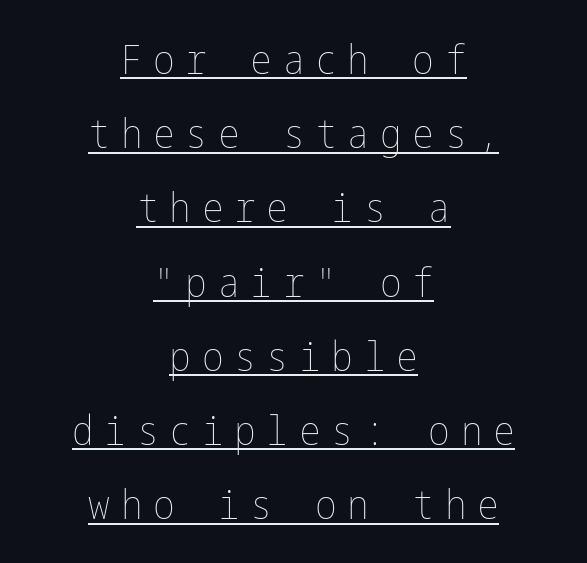
Substantial extra tracking has been applied to these lines. The typography opts for an upright posture over an oblique one. Visually the block forms a symmetrical silhouette, jagged on both flanks. This sample carries an underscore along the baseline area. Counters stay open thanks to moderate or lighter strokes.
